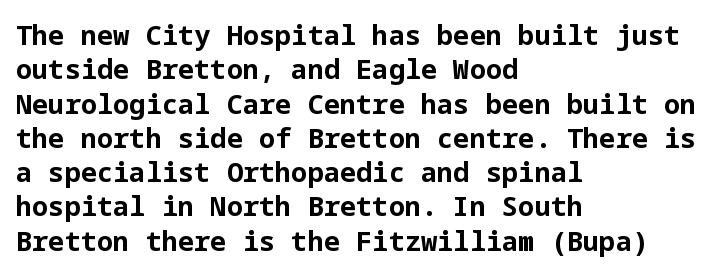
A typesetter would mark this as roman, not italic. Does the copy run flush right? No — it runs flush left. These words are printed bold, with thick strokes throughout. Successive baselines arrive at the customary interval. Caption: standard tracking, unaltered.
